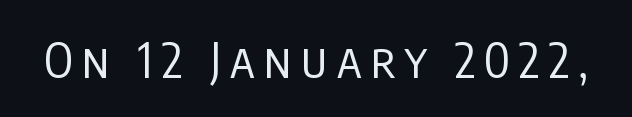
The letters stand straight up with perfectly vertical stems. Type without underlining. Here the designer chose a conventional face with non-uniform glyph widths. Is the type heavy? It reads as light-to-regular instead. Examine the stroke ends and you'll find no serifs.
